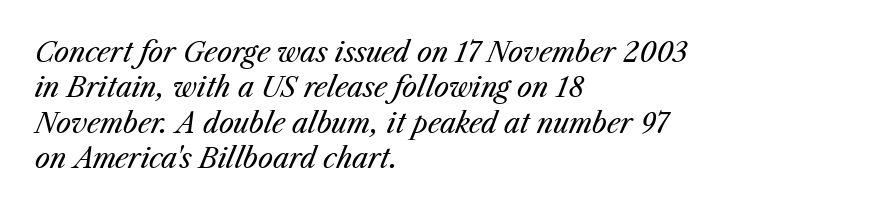
{"italic": "yes", "lean": "right", "slant_degrees": 23, "bold": "no", "underline": "no", "align": "left", "line_spacing": "normal", "line_spacing_ratio": 1.31, "letter_spacing": "normal", "letter_spacing_em": 0.0, "glyph_px": 27}
